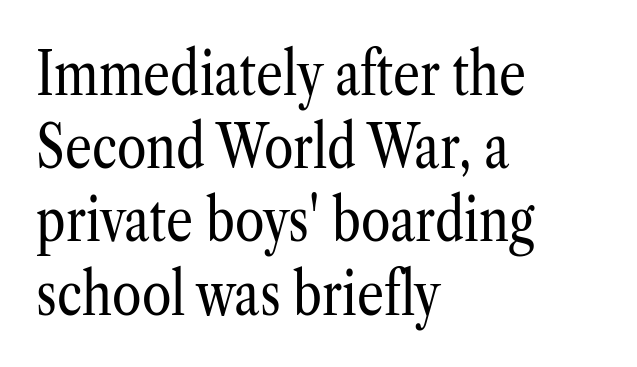
A serif font was chosen for this passage. Stems here are at most as thick as an everyday book face. Style check: upright. The face used here is proportionally spaced, like ordinary book or web type. Every row of glyphs begins at an identical x-position on the left. The baseline area is clear.
